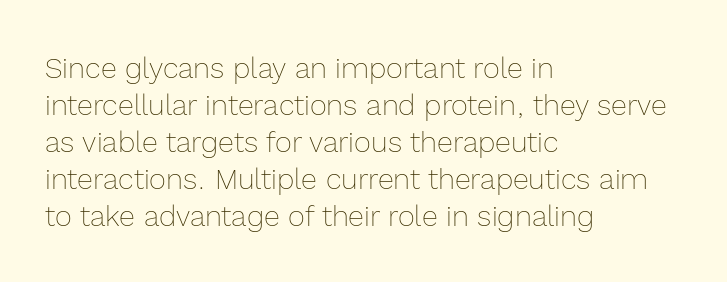
Q: Is the text bold? A: No.
Q: Is the text italic (slanted)? A: No, it is upright.
Q: Is the text underlined? A: No.
Q: How is the paragraph aligned? A: Left-aligned.
Q: Is the spacing between letters normal or unusually wide? A: Normal.
Q: Is the spacing between lines tight, normal or loose? A: Normal.
Q: Width (condensed, normal, or wide)? A: Normal.
Q: x-height? A: Medium.
Q: Monospaced? A: No.
